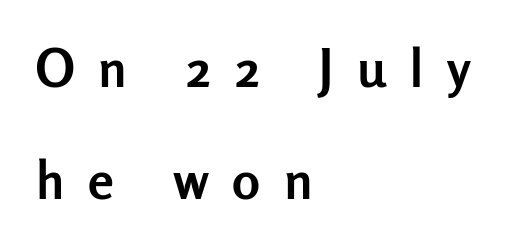
{"serif": "no", "italic": "no", "bold": "yes", "weight": "semibold", "width": "normal", "stroke_contrast": "low", "x_height": "medium", "monospaced": "no", "underline": "no", "align": "left", "line_spacing": "loose", "line_spacing_ratio": 2.15, "letter_spacing": "wide", "letter_spacing_em": 0.46, "glyph_px": 52}
